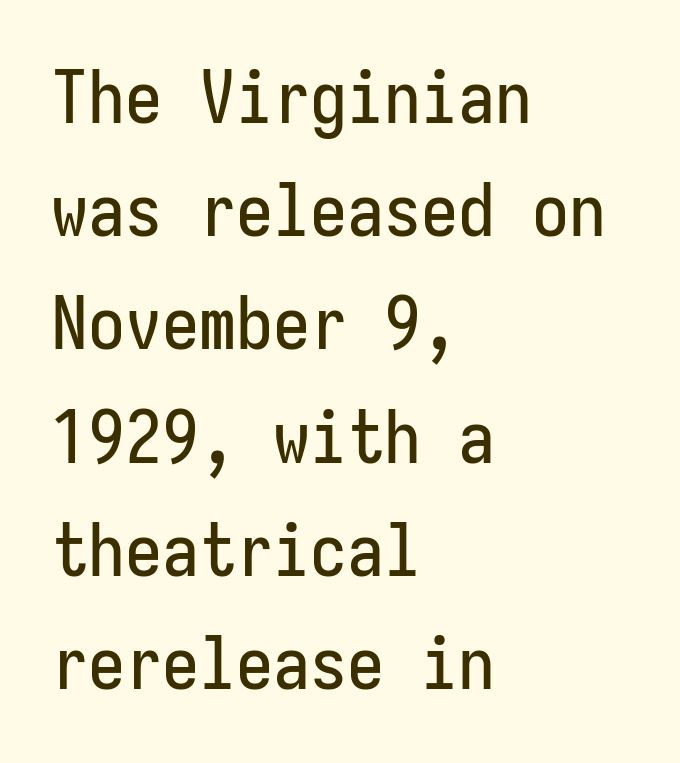
The designer left line spacing at the default. The rendering keeps characters at their native spacing. Alignment: flush left. Has an underline been added? It has not. The passage shown is typed in a monospace face where columns stay perfectly aligned.
